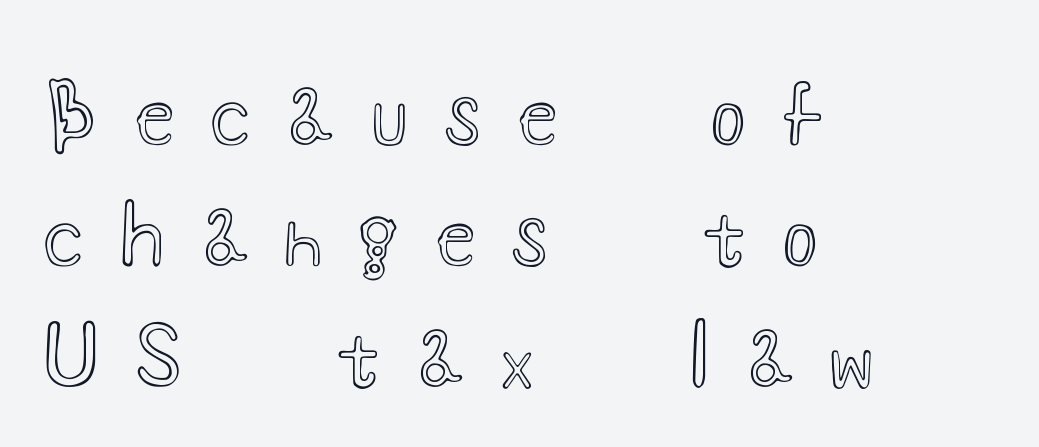
{"italic": "no", "width": "wide", "x_height": "small", "monospaced": "no", "underline": "no", "align": "left", "line_spacing": "normal", "line_spacing_ratio": 1.51, "letter_spacing": "wide", "letter_spacing_em": 0.47, "glyph_px": 80}
